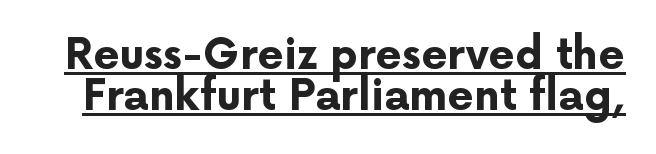
The image shows 42 px bold sans-serif type, upright; set tight line spacing (0.97x), normal letter spacing, underlined; low stroke contrast and a medium x-height.
